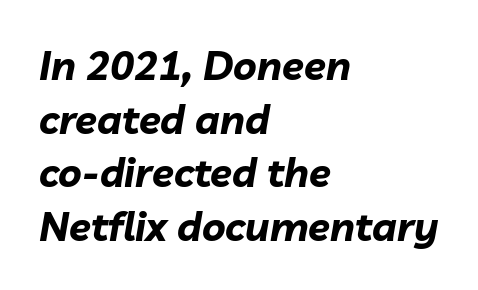
The image shows 40 px bold type, italic (leaning right); set left-aligned, normal line spacing (1.34x), normal letter spacing, not underlined; low stroke contrast and a medium x-height.
